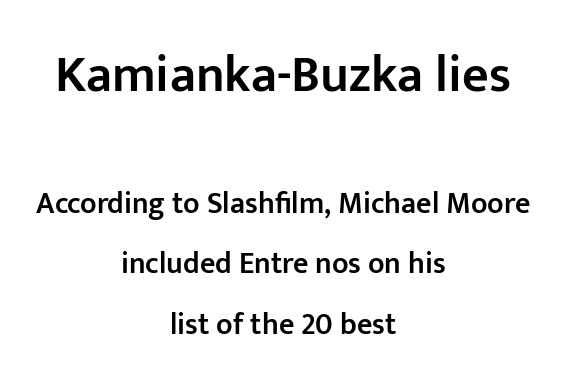
The image shows 52 px semibold sans-serif type, upright; set centered, loose line spacing (2.02x), normal letter spacing, not underlined; the first (top) block is 1.73x larger; low stroke contrast and a medium x-height.
